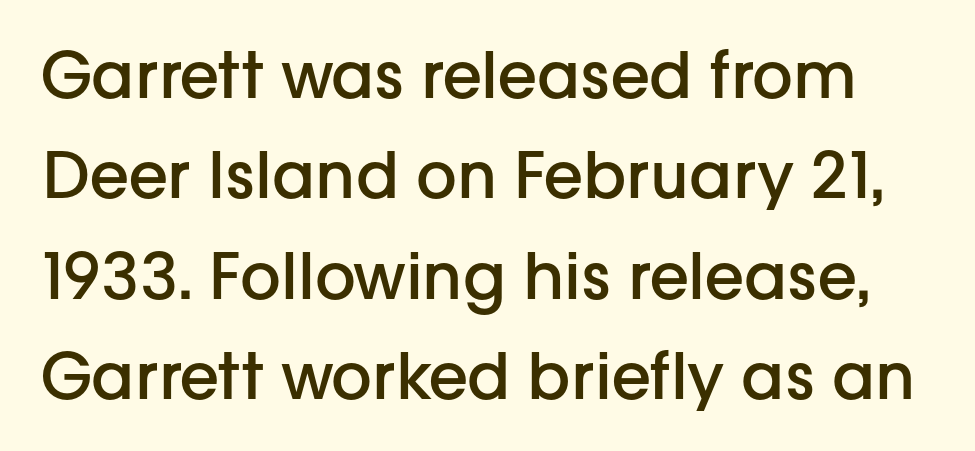
The image shows 64 px semibold sans-serif type, upright; set normal line spacing (1.57x), normal letter spacing, not underlined; low stroke contrast and a medium x-height.
